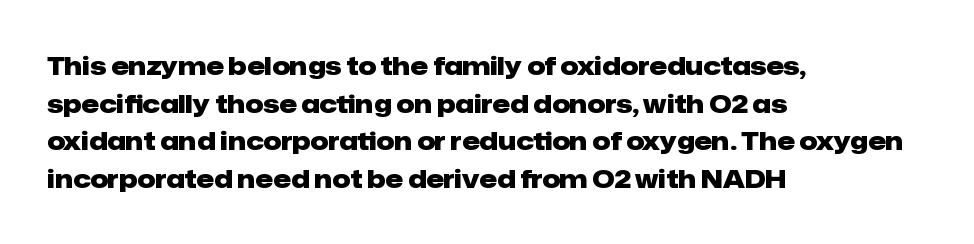
Q: Is the text bold? A: Yes.
Q: Is the text italic (slanted)? A: No, it is upright.
Q: Is the text underlined? A: No.
Q: How is the paragraph aligned? A: Left-aligned.
Q: Is the spacing between letters normal or unusually wide? A: Normal.
Q: Is the spacing between lines tight, normal or loose? A: Normal.
